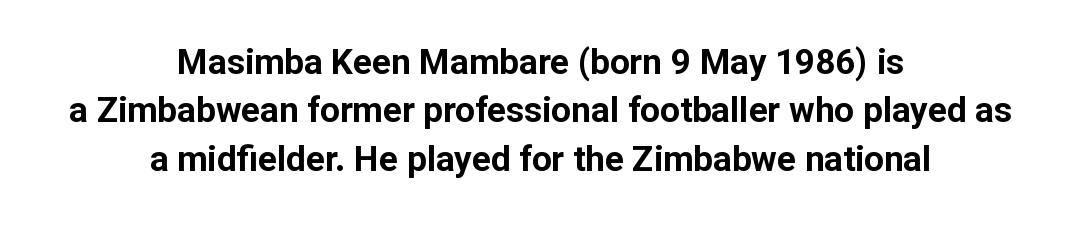
{"serif": "no", "italic": "no", "bold": "yes", "weight": "bold", "width": "normal", "stroke_contrast": "low", "x_height": "medium", "monospaced": "no", "underline": "no", "align": "center", "line_spacing": "normal", "line_spacing_ratio": 1.38, "letter_spacing": "normal", "letter_spacing_em": 0.0, "glyph_px": 35}
